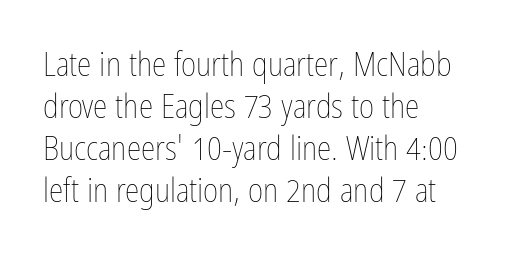
The image shows 33 px thin, condensed type, upright; set left-aligned, normal line spacing (1.27x), normal letter spacing, not underlined; low stroke contrast and a medium x-height.
